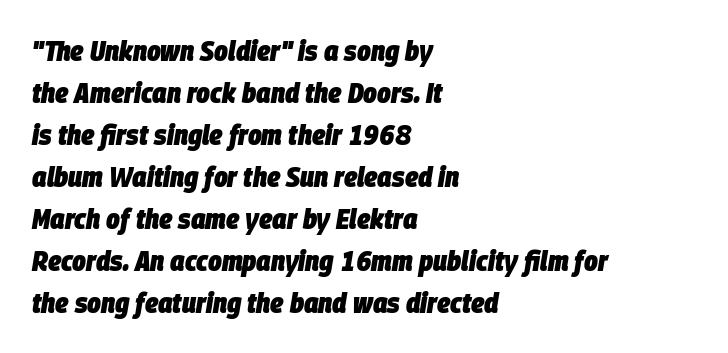
The image shows 29 px heavy, condensed type, italic (leaning right); set left-aligned, normal line spacing (1.45x), normal letter spacing, not underlined; low stroke contrast and a large x-height.
